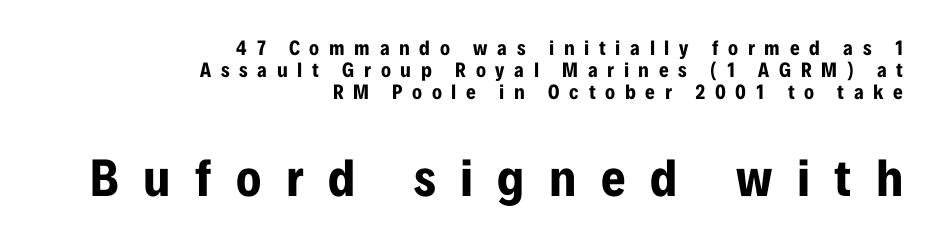
The letters advance in unequal steps, a hallmark of proportional type. A bare baseline throughout the passage. In terms of letterform style, serifs are entirely absent. The rendering uses a bold face; every stroke is thick and dark.
